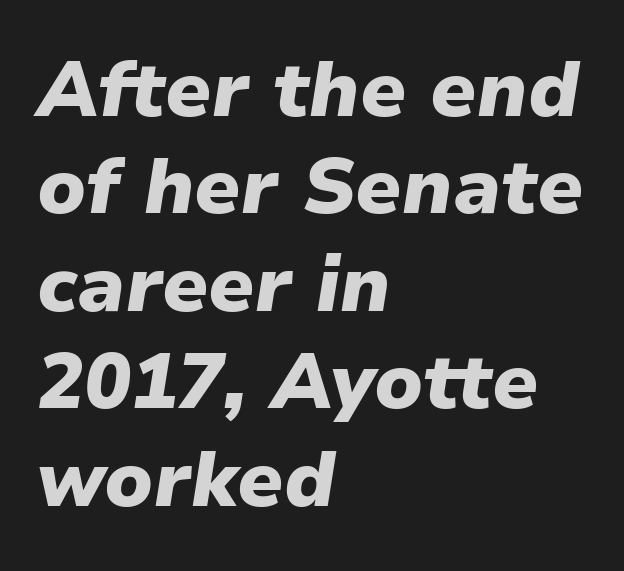
The image shows 78 px heavy type, italic (leaning right); set left-aligned, normal line spacing (1.25x), normal letter spacing, not underlined; low stroke contrast and a medium x-height.
